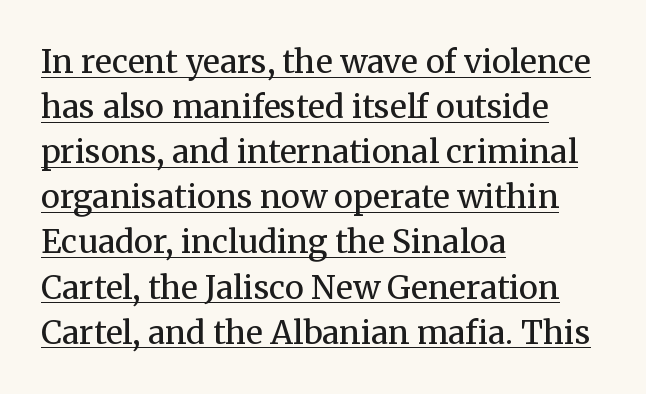
{"serif": "yes", "italic": "no", "bold": "no", "weight": "regular", "width": "normal", "stroke_contrast": "medium", "x_height": "medium", "monospaced": "no", "underline": "yes", "align": "left", "line_spacing": "normal", "line_spacing_ratio": 1.41, "letter_spacing": "normal", "letter_spacing_em": 0.0, "glyph_px": 32}
